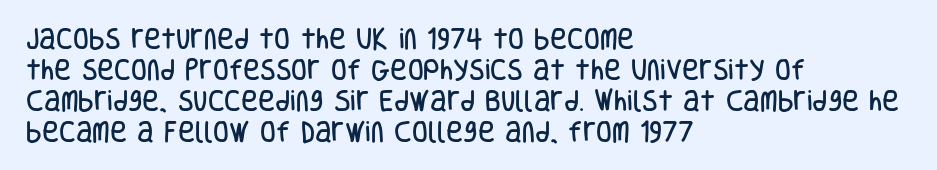
The image shows 23 px text type, upright; set left-aligned, normal line spacing (1.35x), normal letter spacing, not underlined.
